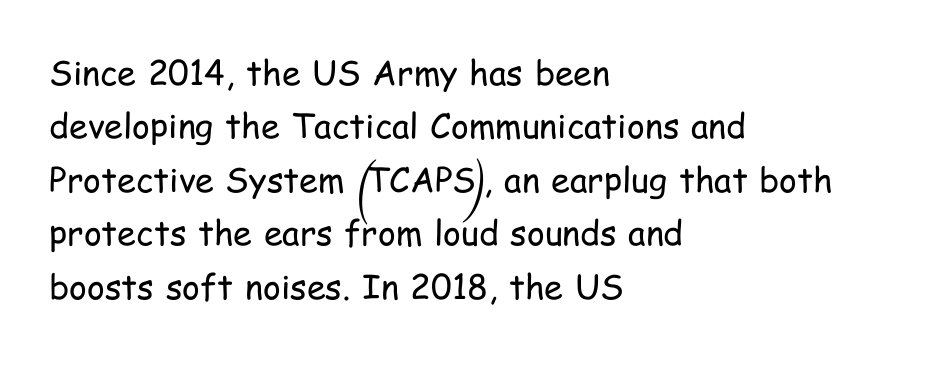
Q: Is the text bold? A: No.
Q: Is the text italic (slanted)? A: No, it is upright.
Q: Is the typeface a serif or a sans-serif typeface? A: Sans-serif.
Q: Is the text underlined? A: No.
Q: How is the paragraph aligned? A: Left-aligned.
Q: Is the spacing between letters normal or unusually wide? A: Normal.
Q: Is the spacing between lines tight, normal or loose? A: Normal.
Q: Width (condensed, normal, or wide)? A: Condensed.
Q: Stroke contrast? A: Low.
Q: x-height? A: Medium.
Q: Monospaced? A: No.
